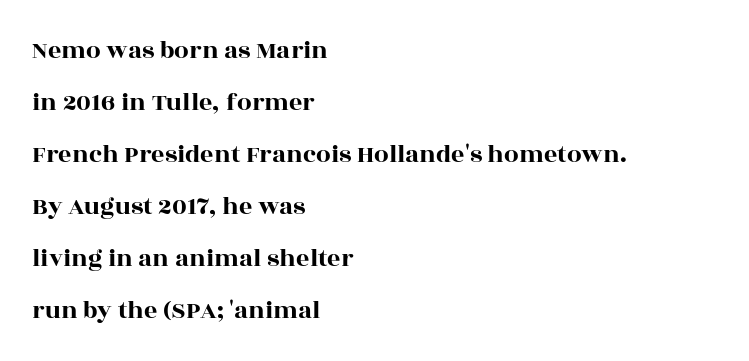
The image shows 26 px text type, upright; set left-aligned, loose line spacing (2.0x), normal letter spacing, not underlined.
